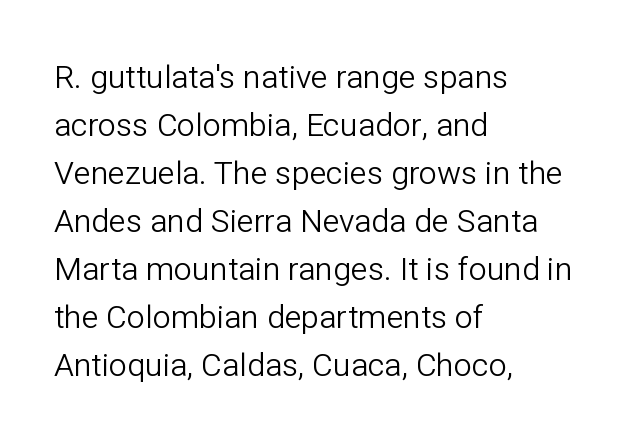
Style check: upright. Tracking here is standard; glyphs follow each other at the usual distance. Summary of weight: not heavy and not bold. Descenders are the only things crossing below the line.
